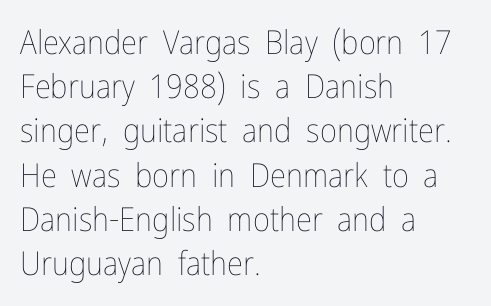
The image shows 33 px thin, condensed type, upright; set left-aligned, normal line spacing (1.34x), normal letter spacing, not underlined; low stroke contrast and a medium x-height.
